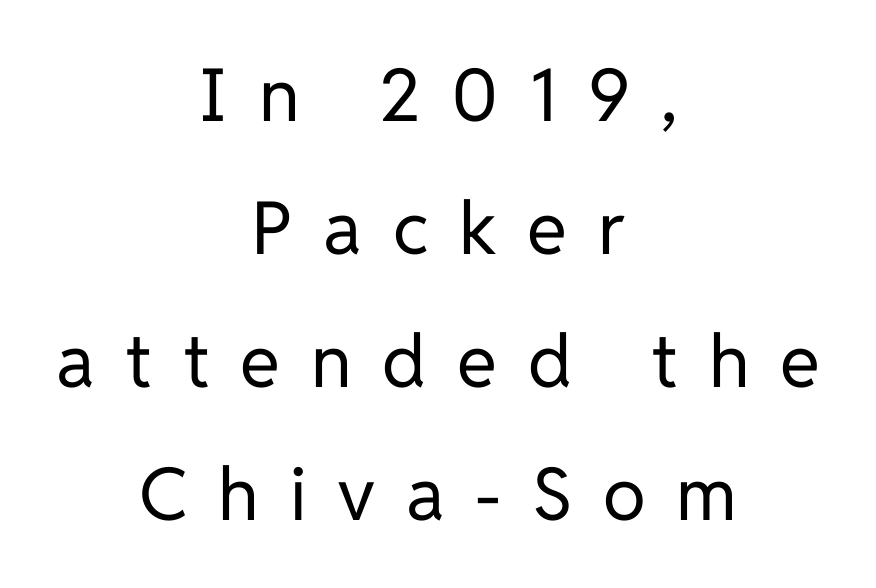
These lines are rendered in a variable-pitch font. These lines are composed in type without serifs. Unmarked baselines from the first word to the last. On a weight scale, this lands at 450 or below. Visually the block forms a symmetrical silhouette, jagged on both flanks.
